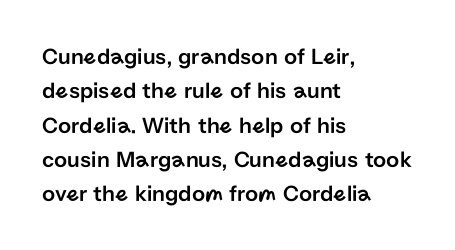
The image shows 23 px text type, upright; set left-aligned, normal line spacing (1.49x), normal letter spacing, not underlined.
